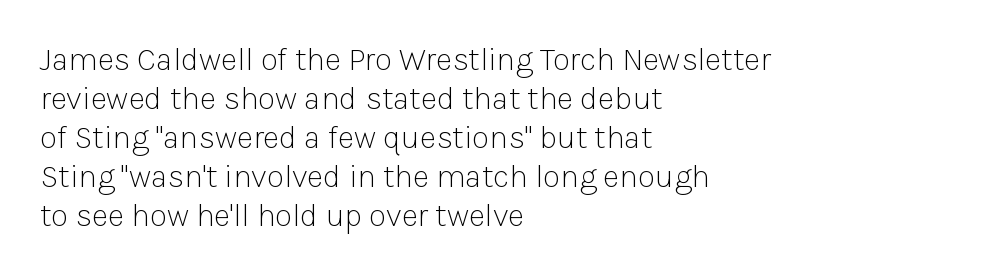
Q: Is the text bold? A: No.
Q: Is the text italic (slanted)? A: No, it is upright.
Q: Is the typeface a serif or a sans-serif typeface? A: Sans-serif.
Q: Is the text underlined? A: No.
Q: How is the paragraph aligned? A: Left-aligned.
Q: Is the spacing between letters normal or unusually wide? A: Normal.
Q: Width (condensed, normal, or wide)? A: Normal.
Q: Stroke contrast? A: Low.
Q: x-height? A: Medium.
Q: Monospaced? A: No.
